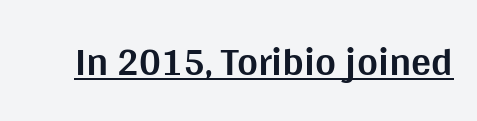
This is roman type, the default non-slanted kind. Somebody hit Ctrl+U on this one — the words are underlined. The face used here has the dense, thick strokes of a bold. This rendering employs a face without finishing strokes, i.e., a sans-serif.
